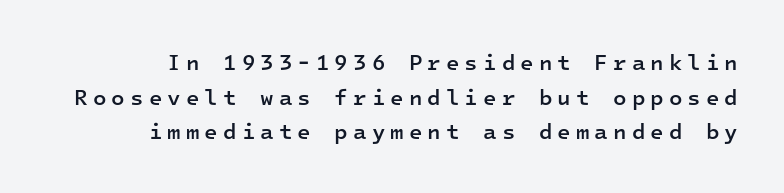
{"italic": "no", "bold": "semi", "underline": "no", "line_spacing": "normal", "line_spacing_ratio": 1.57, "letter_spacing": "wide", "letter_spacing_em": 0.23, "glyph_px": 22}
